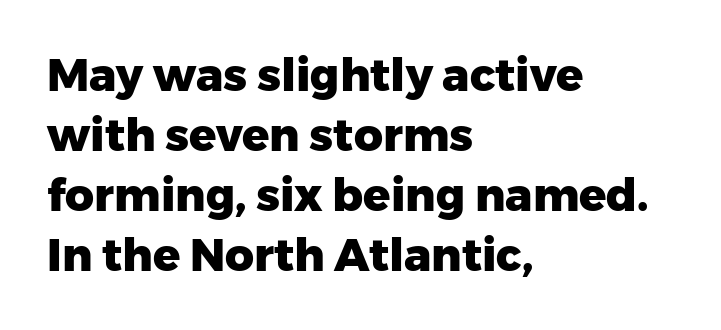
The image shows 45 px heavy sans-serif type, upright; set left-aligned, normal line spacing (1.33x), normal letter spacing, not underlined; low stroke contrast and a medium x-height.
